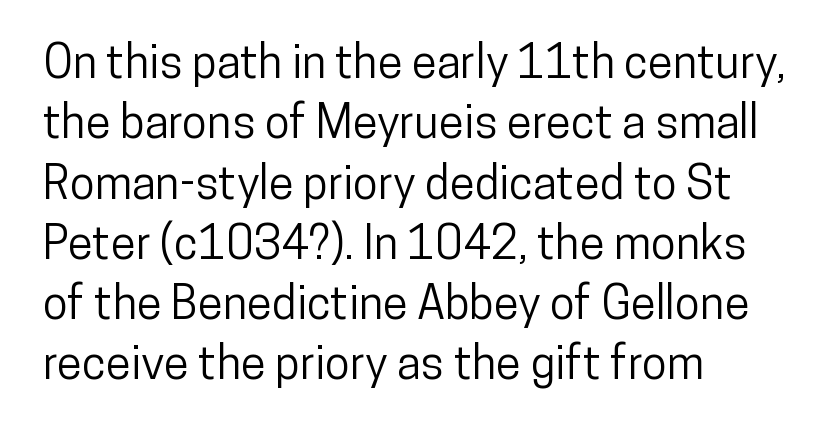
Proportional: the letters do not fall into vertical columns. You could call the tracking neutral — neither tight nor loose. The zone under the glyphs is completely vacant. In CSS terms this would be text-align: left. In terms of leading, this rendering sits right in the middle. Is this a sans? Yes — the strokes have no serifs.
